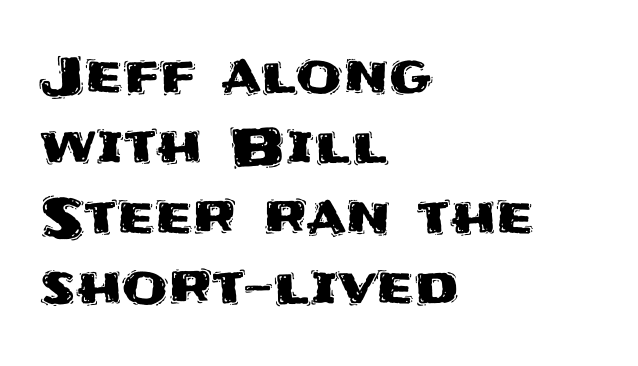
The lettering holds an erect, upright posture throughout. Beneath every word, the page is bare. You could not count columns in this text — the font is proportionally spaced. Classification — sans serif. Nobody touched the tracking dial on this one. Notice how descenders clear the ascenders below comfortably — that's standard leading.
